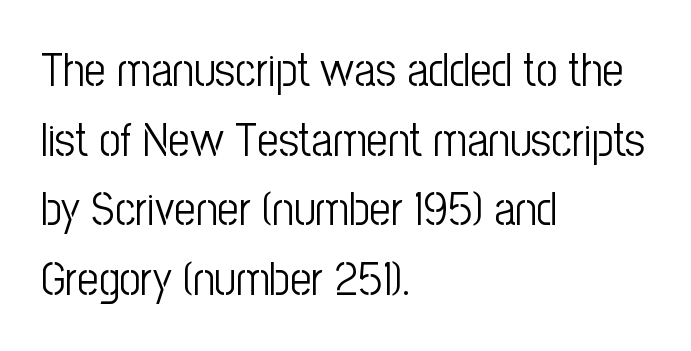
Q: Is the text bold? A: No.
Q: Is the text italic (slanted)? A: No, it is upright.
Q: Is the typeface a serif or a sans-serif typeface? A: Sans-serif.
Q: Is the text underlined? A: No.
Q: How is the paragraph aligned? A: Left-aligned.
Q: Is the spacing between letters normal or unusually wide? A: Normal.
Q: Is the spacing between lines tight, normal or loose? A: Normal.
Q: Width (condensed, normal, or wide)? A: Condensed.
Q: Stroke contrast? A: Low.
Q: x-height? A: Medium.
Q: Monospaced? A: No.
